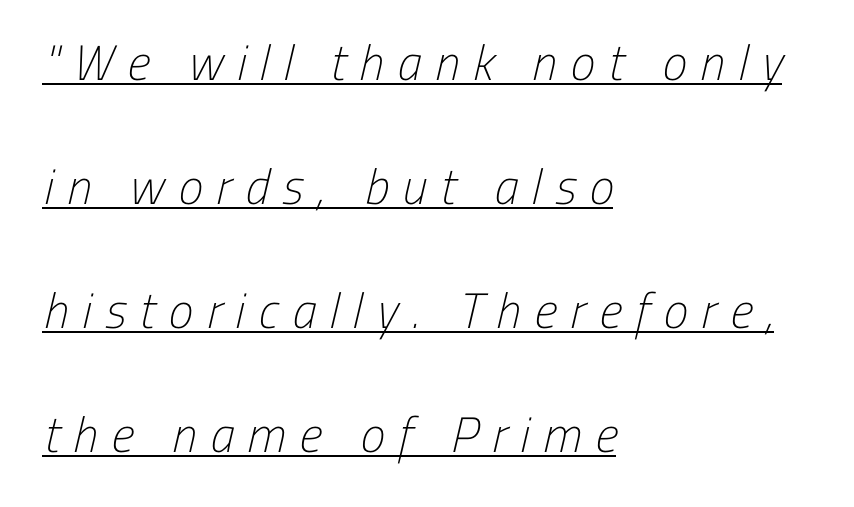
The image shows 50 px light, condensed sans-serif type; set left-aligned, loose line spacing (2.48x), unusually wide letter spacing (+0.27 em), underlined; low stroke contrast and a medium x-height.
